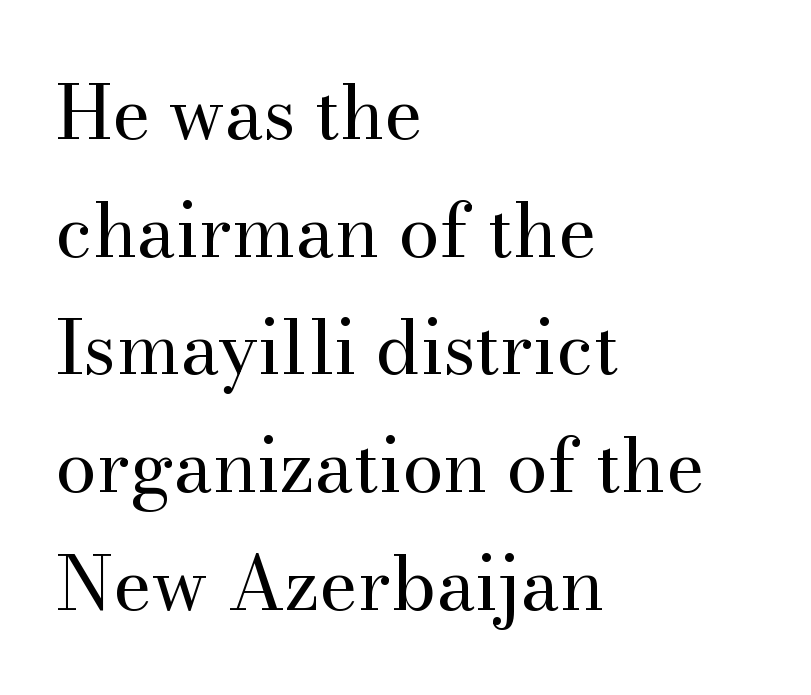
{"serif": "yes", "italic": "no", "bold": "no", "weight": "regular", "width": "normal", "stroke_contrast": "medium", "x_height": "small", "monospaced": "no", "underline": "no", "align": "left", "line_spacing": "normal", "line_spacing_ratio": 1.59, "letter_spacing": "normal", "letter_spacing_em": 0.0, "glyph_px": 74}
